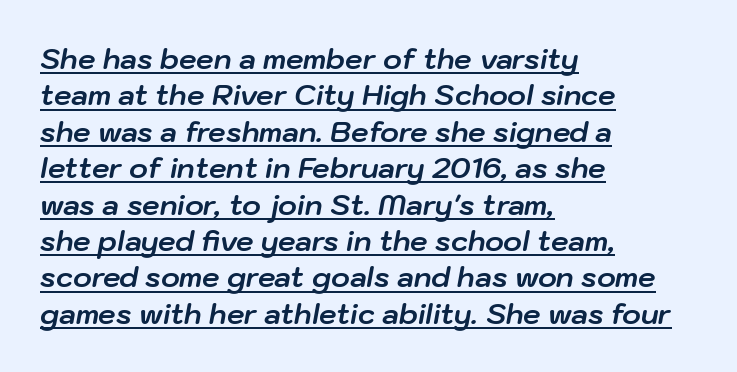
{"italic": "yes", "lean": "right", "slant_degrees": 10, "bold": "yes", "weight": "bold", "width": "normal", "stroke_contrast": "low", "x_height": "medium", "monospaced": "no", "underline": "yes", "align": "left", "line_spacing": "normal", "line_spacing_ratio": 1.3, "letter_spacing": "normal", "letter_spacing_em": 0.0, "glyph_px": 28}
